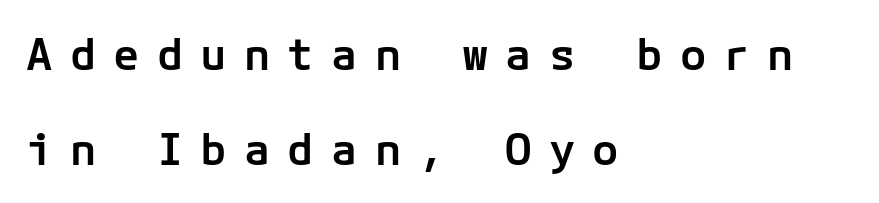
{"serif": "no", "italic": "no", "bold": "semi", "weight": "semibold", "width": "normal", "stroke_contrast": "low", "x_height": "medium", "underline": "no", "align": "left", "line_spacing": "loose", "line_spacing_ratio": 2.16, "letter_spacing": "wide", "letter_spacing_em": 0.39, "glyph_px": 44}
